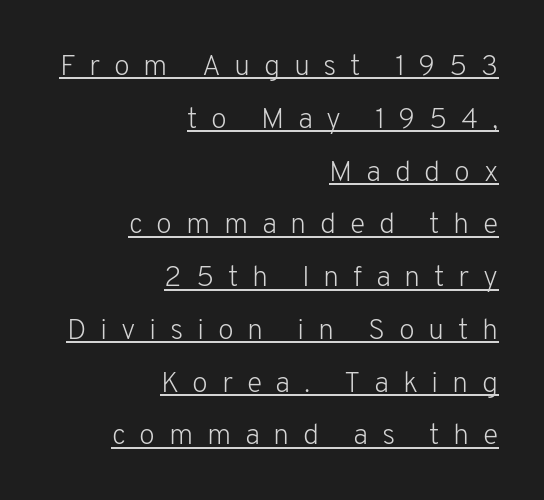
Typeset ragged left — the right edge is the straight one. The specimen includes a rule beneath the text block's lines. Nothing heavy about these letters — not bold at all. A typesetter would call this proportional, since set widths differ per character. Each letter's strokes conclude bluntly, with no projecting serifs. Compared with typical body copy, the letter spacing here is much looser.
